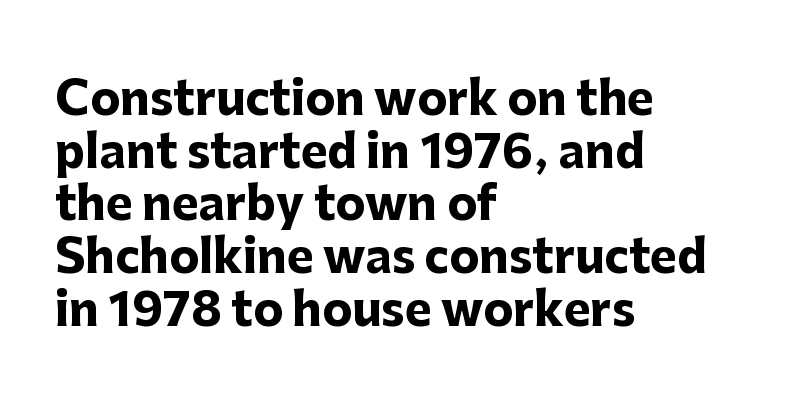
The image shows 45 px heavy sans-serif type, upright; set left-aligned, line spacing 1.17x, normal letter spacing, not underlined; low stroke contrast and a medium x-height.
